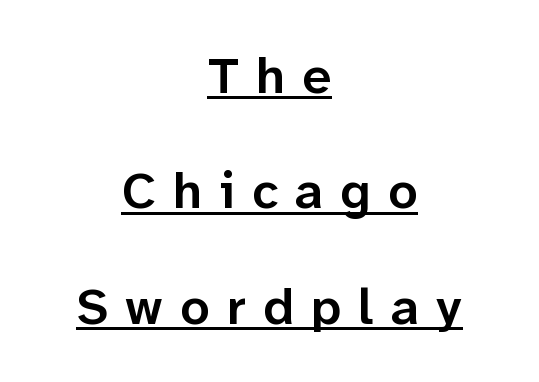
Each glyph is drawn with semibold strokes, heavier than normal yet not fully bold. Successive baselines arrive slowly, with a big drop between each. The whitespace from short lines is split evenly between both sides. Observe the wide spacing: letters keep a clear distance from each other. Examine the stroke ends and you'll find no serifs. Each letter keeps its own natural width here, so spacing adapts to shape.
